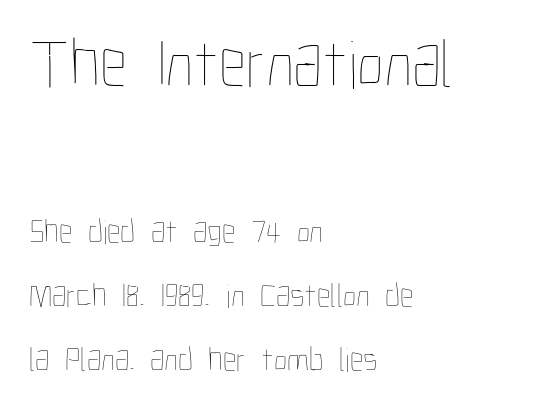
{"italic": "no", "bold": "no", "weight": "thin", "width": "condensed", "stroke_contrast": "low", "x_height": "medium", "monospaced": "no", "underline": "no", "align": "left", "line_spacing_ratio": 1.88, "letter_spacing": "normal", "letter_spacing_em": 0.0, "larger_block": "first", "size_ratio": 2.03, "glyph_px": 69}
